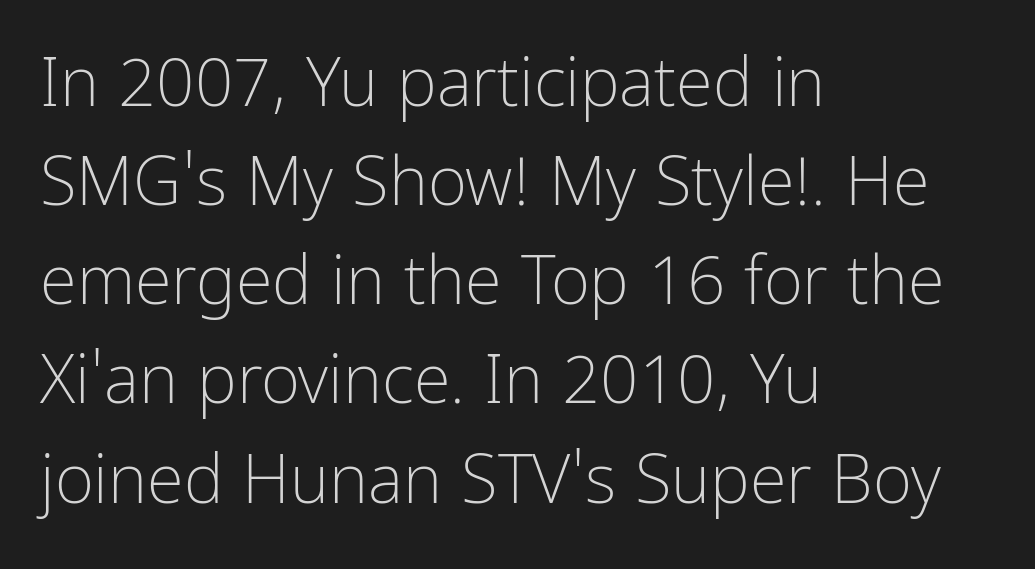
{"serif": "no", "italic": "no", "bold": "no", "weight": "light", "width": "condensed", "stroke_contrast": "low", "x_height": "medium", "monospaced": "no", "underline": "no", "align": "left", "line_spacing": "normal", "line_spacing_ratio": 1.48, "letter_spacing": "normal", "letter_spacing_em": 0.0, "glyph_px": 67}
